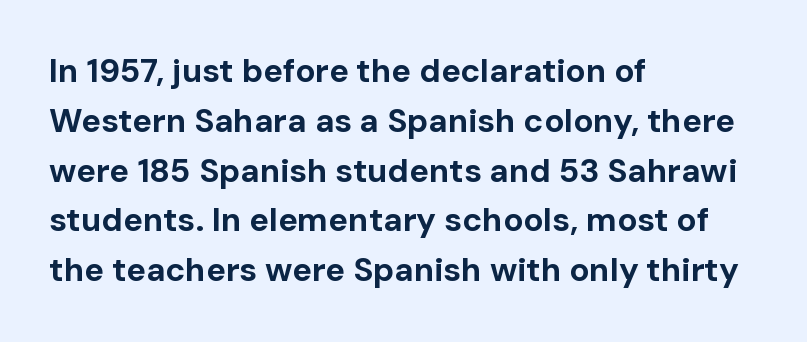
Q: Is the text bold? A: Yes.
Q: Is the text italic (slanted)? A: No, it is upright.
Q: Is the typeface a serif or a sans-serif typeface? A: Sans-serif.
Q: Is the text underlined? A: No.
Q: How is the paragraph aligned? A: Left-aligned.
Q: Is the spacing between letters normal or unusually wide? A: Normal.
Q: Is the spacing between lines tight, normal or loose? A: Normal.
Q: Width (condensed, normal, or wide)? A: Normal.
Q: Stroke contrast? A: Low.
Q: x-height? A: Medium.
Q: Monospaced? A: No.
